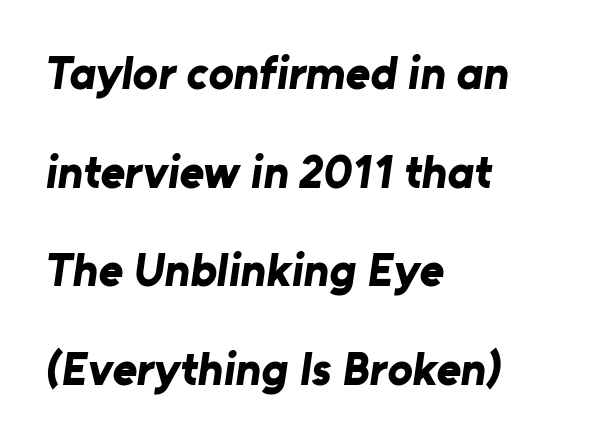
The image shows 47 px bold sans-serif type; set left-aligned, loose line spacing (2.1x), normal letter spacing, not underlined; low stroke contrast and a medium x-height.
